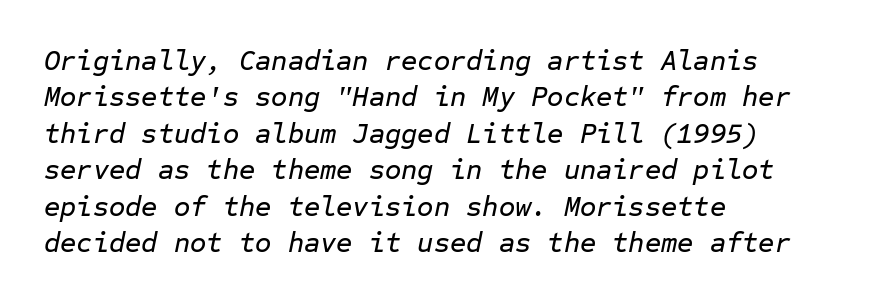
The image shows 28 px text type, italic (leaning right), monospaced; set left-aligned, normal line spacing (1.3x), normal letter spacing, not underlined; low stroke contrast and a medium x-height.
